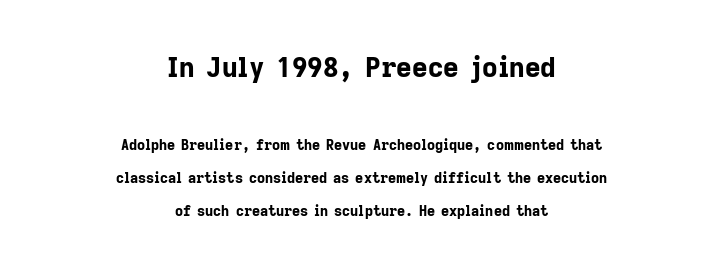
Q: Is the text bold? A: Yes.
Q: Is the text italic (slanted)? A: No, it is upright.
Q: Is the text underlined? A: No.
Q: How is the paragraph aligned? A: Centered.
Q: Is the spacing between letters normal or unusually wide? A: Normal.
Q: Is the spacing between lines tight, normal or loose? A: Loose.
Q: Which block of text is set in a larger size, the first (top) or the second (bottom)? A: The first (top) one.
